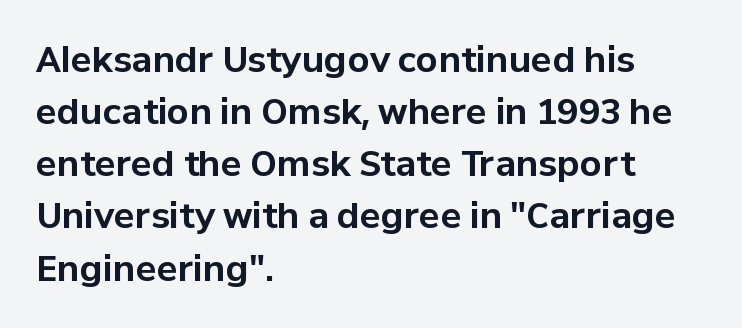
{"serif": "no", "italic": "no", "bold": "yes", "weight": "bold", "width": "normal", "stroke_contrast": "low", "x_height": "medium", "monospaced": "no", "underline": "no", "align": "left", "line_spacing": "normal", "line_spacing_ratio": 1.49, "letter_spacing": "normal", "letter_spacing_em": 0.0, "glyph_px": 35}
